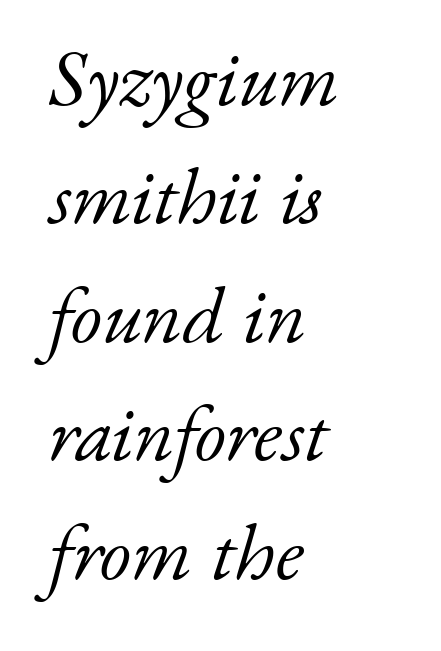
{"serif": "yes", "italic": "yes", "lean": "right", "slant_degrees": 17, "bold": "no", "weight": "light", "width": "normal", "stroke_contrast": "low", "x_height": "small", "monospaced": "no", "underline": "no", "align": "left", "line_spacing": "normal", "line_spacing_ratio": 1.48, "letter_spacing": "normal", "letter_spacing_em": 0.0, "glyph_px": 80}
